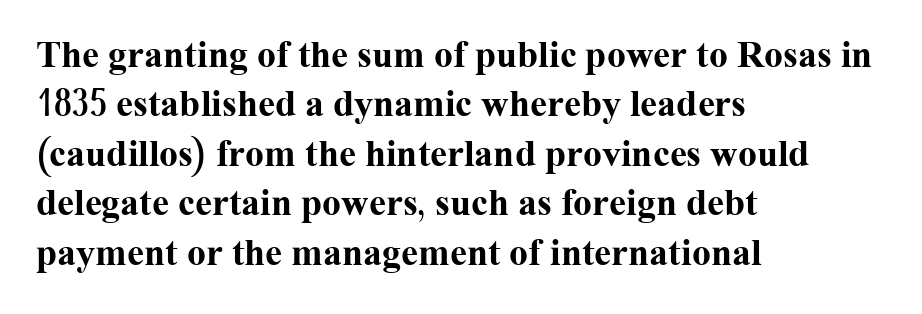
{"serif": "yes", "italic": "no", "bold": "yes", "weight": "bold", "width": "normal", "stroke_contrast": "medium", "x_height": "medium", "monospaced": "no", "underline": "no", "align": "left", "line_spacing": "normal", "line_spacing_ratio": 1.3, "letter_spacing": "normal", "letter_spacing_em": 0.0, "glyph_px": 38}
